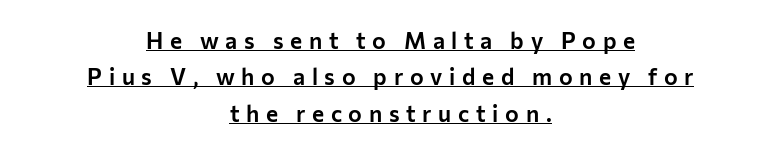
The image shows 23 px text type, upright; set centered, normal line spacing (1.58x), unusually wide letter spacing (+0.29 em), underlined.
